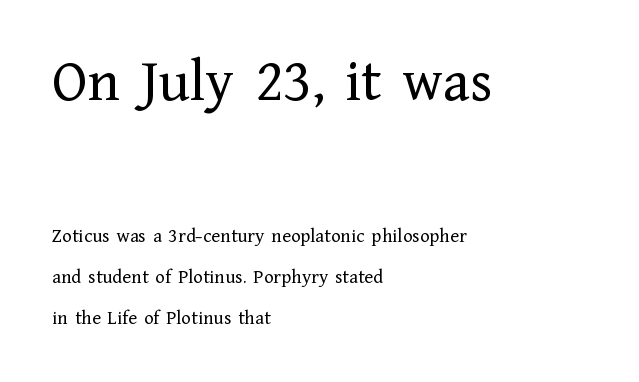
Q: Is the text bold? A: No.
Q: Is the text italic (slanted)? A: No, it is upright.
Q: Is the typeface a serif or a sans-serif typeface? A: Serif.
Q: Is the text underlined? A: No.
Q: How is the paragraph aligned? A: Left-aligned.
Q: Is the spacing between letters normal or unusually wide? A: Normal.
Q: Is the spacing between lines tight, normal or loose? A: Loose.
Q: Which block of text is set in a larger size, the first (top) or the second (bottom)? A: The first (top) one.
Q: Width (condensed, normal, or wide)? A: Normal.
Q: Stroke contrast? A: Low.
Q: x-height? A: Medium.
Q: Monospaced? A: No.
